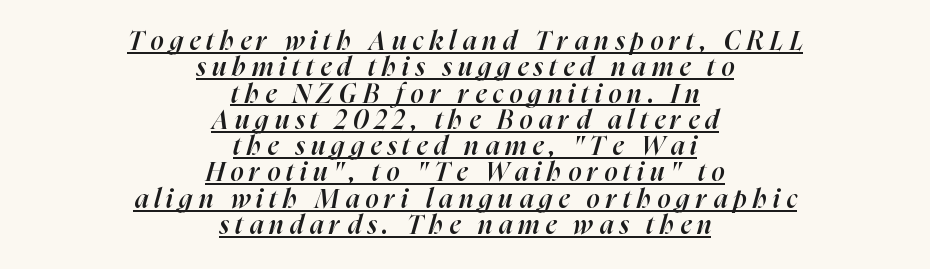
The image shows 26 px text type, italic (leaning right); set centered, tight line spacing (1.01x), unusually wide letter spacing (+0.24 em), underlined.
